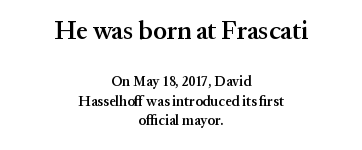
Q: Is the text bold? A: Semi-bold.
Q: Is the text italic (slanted)? A: No, it is upright.
Q: Is the text underlined? A: No.
Q: How is the paragraph aligned? A: Centered.
Q: Is the spacing between letters normal or unusually wide? A: Normal.
Q: Is the spacing between lines tight, normal or loose? A: Normal.
Q: Which block of text is set in a larger size, the first (top) or the second (bottom)? A: The first (top) one.
